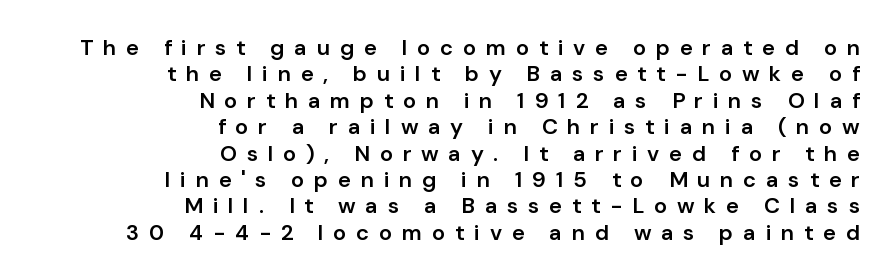
{"italic": "no", "bold": "semi", "underline": "no", "align": "right", "line_spacing_ratio": 1.2, "letter_spacing": "wide", "letter_spacing_em": 0.44, "glyph_px": 22}
